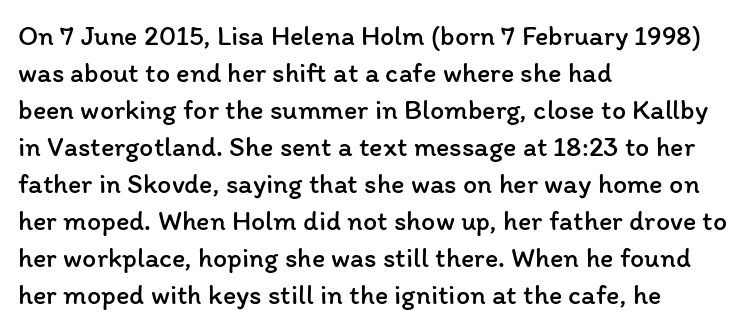
Heft: none added — not bold. A typesetter would call this proportional, since set widths differ per character. Honestly, the letter spacing is just normal — you wouldn't notice it. A clean baseline with only descenders dipping below it. Line starts are locked; line ends wander.
